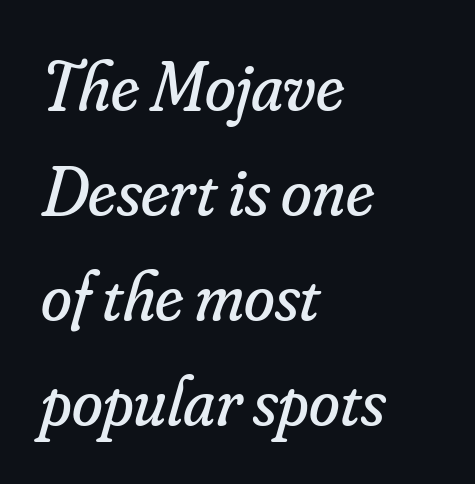
The image shows 70 px regular-weight serif type, italic (leaning right); set left-aligned, normal line spacing (1.5x), normal letter spacing, not underlined; low stroke contrast and a small x-height.
